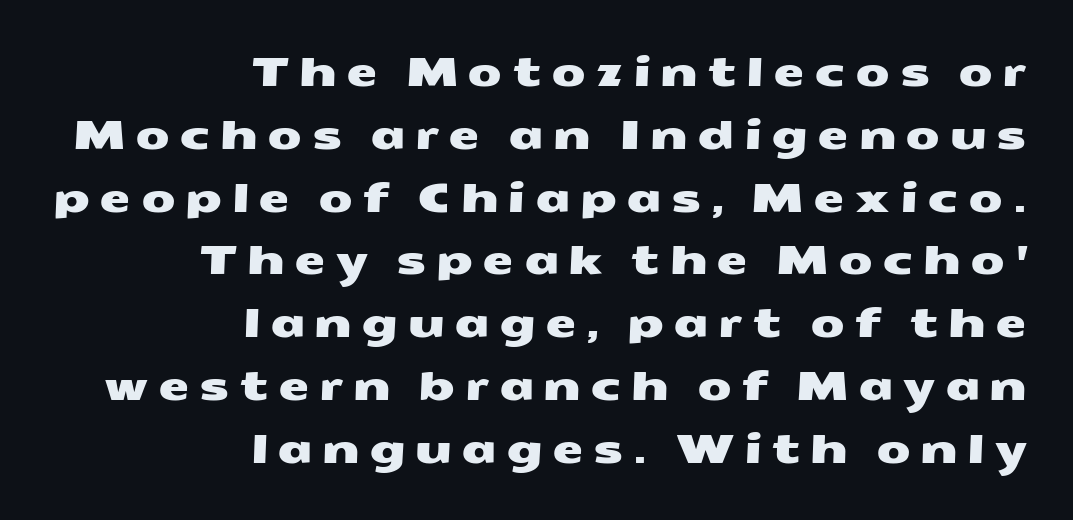
{"serif": "no", "width": "wide", "stroke_contrast": "medium", "x_height": "medium", "monospaced": "no", "underline": "no", "align": "right", "line_spacing": "normal", "line_spacing_ratio": 1.57, "letter_spacing": "wide", "letter_spacing_em": 0.23, "glyph_px": 40}
